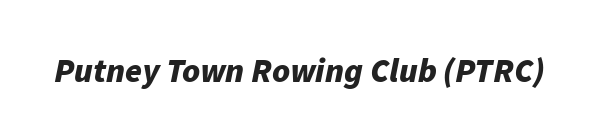
Q: Is the text bold? A: Yes.
Q: Is the text italic (slanted)? A: Yes, it leans right by about 11 degrees.
Q: Is the text underlined? A: No.
Q: Is the spacing between letters normal or unusually wide? A: Normal.
Q: Width (condensed, normal, or wide)? A: Normal.
Q: Stroke contrast? A: Low.
Q: x-height? A: Medium.
Q: Monospaced? A: No.
